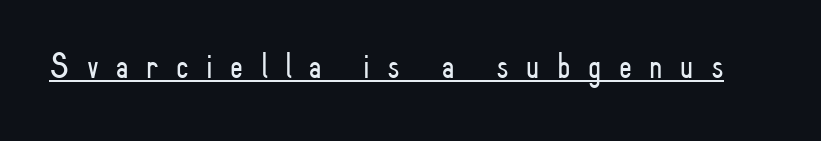
Q: Is the text bold? A: No.
Q: Is the text italic (slanted)? A: No, it is upright.
Q: Is the typeface a serif or a sans-serif typeface? A: Sans-serif.
Q: Is the text underlined? A: Yes.
Q: Is the spacing between letters normal or unusually wide? A: Unusually wide.
Q: Width (condensed, normal, or wide)? A: Condensed.
Q: Stroke contrast? A: Low.
Q: x-height? A: Small.
Q: Monospaced? A: No.
